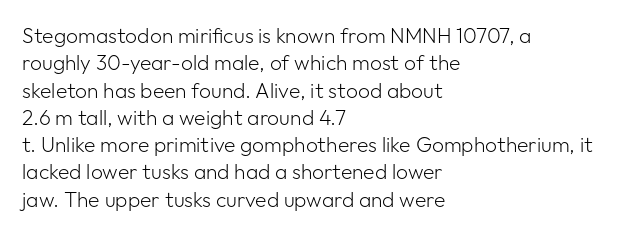
{"italic": "no", "bold": "no", "underline": "no", "align": "left", "line_spacing": "normal", "line_spacing_ratio": 1.3, "letter_spacing": "normal", "letter_spacing_em": 0.0, "glyph_px": 21}
